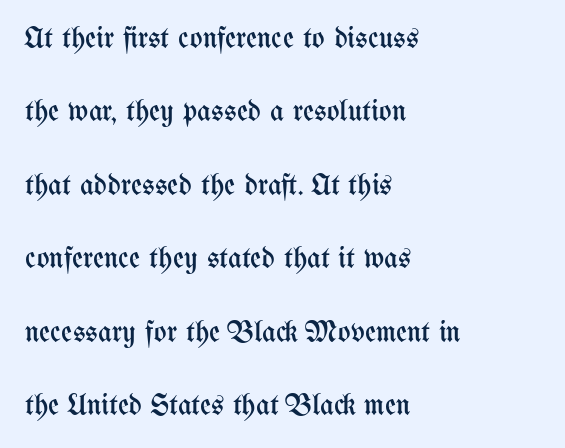
{"italic": "no", "bold": "no", "weight": "regular", "width": "condensed", "stroke_contrast": "medium", "x_height": "medium", "monospaced": "no", "underline": "no", "align": "left", "line_spacing": "loose", "line_spacing_ratio": 2.45, "letter_spacing": "normal", "letter_spacing_em": 0.0, "glyph_px": 30}
